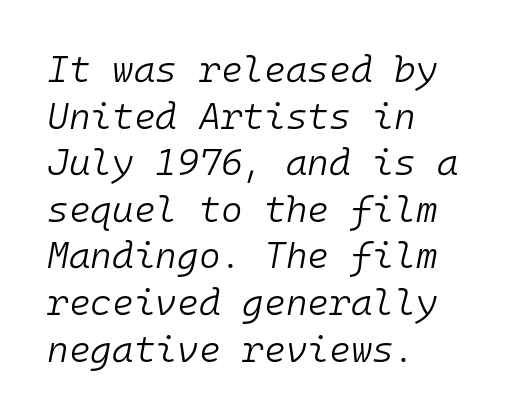
{"italic": "yes", "lean": "right", "slant_degrees": 10, "bold": "no", "weight": "light", "width": "normal", "stroke_contrast": "low", "x_height": "medium", "monospaced": "yes", "underline": "no", "align": "left", "line_spacing": "normal", "line_spacing_ratio": 1.26, "letter_spacing": "normal", "letter_spacing_em": 0.0, "glyph_px": 37}
